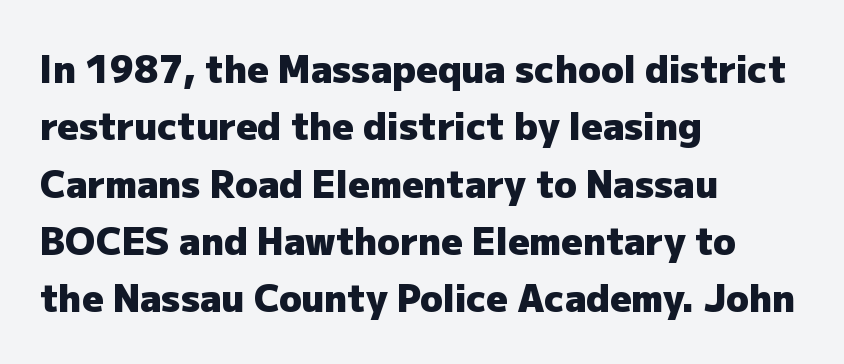
{"serif": "no", "italic": "no", "bold": "yes", "weight": "heavy", "width": "normal", "stroke_contrast": "low", "x_height": "medium", "monospaced": "no", "underline": "no", "align": "left", "line_spacing": "normal", "line_spacing_ratio": 1.55, "letter_spacing": "normal", "letter_spacing_em": 0.0, "glyph_px": 37}
